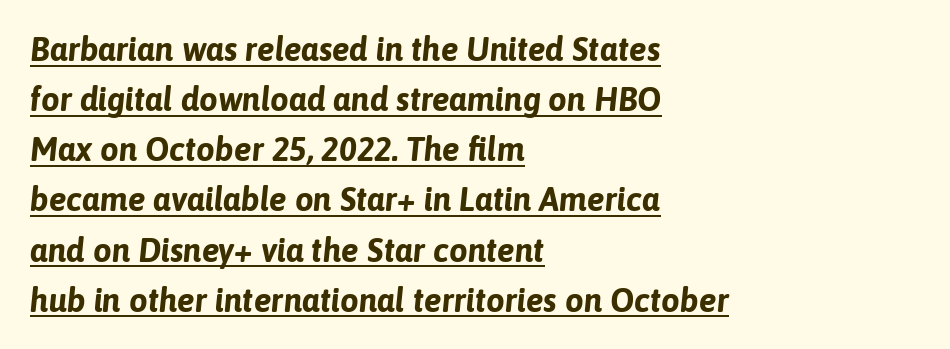
The image shows 33 px bold type, italic (leaning right); set left-aligned, normal line spacing (1.52x), normal letter spacing, underlined; low stroke contrast and a medium x-height.
